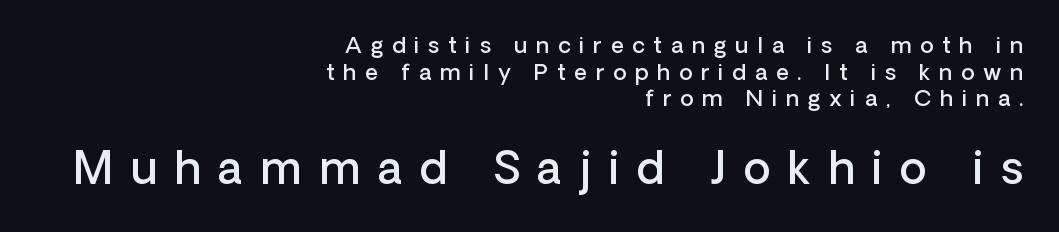
The image shows 44 px semibold sans-serif type, upright; set right-aligned, line spacing 1.21x, unusually wide letter spacing (+0.4 em), not underlined; the second (bottom) block is 2.0x larger; low stroke contrast and a medium x-height.
